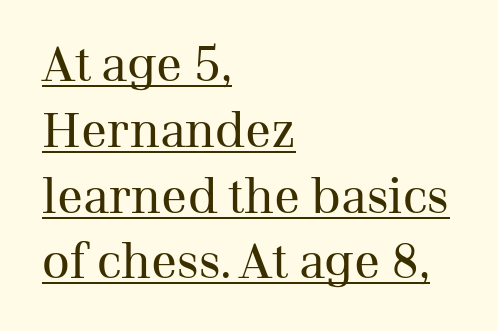
The image shows 48 px regular-weight serif type, upright; set left-aligned, normal line spacing (1.37x), normal letter spacing, underlined; medium stroke contrast and a medium x-height.
